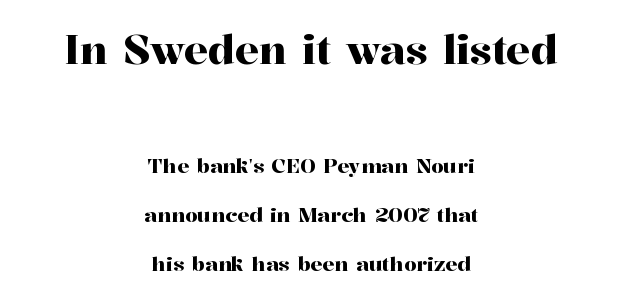
The image shows 40 px serif type, upright; set centered, loose line spacing (2.45x), normal letter spacing, not underlined; the first (top) block is 2.0x larger; high stroke contrast and a medium x-height.
